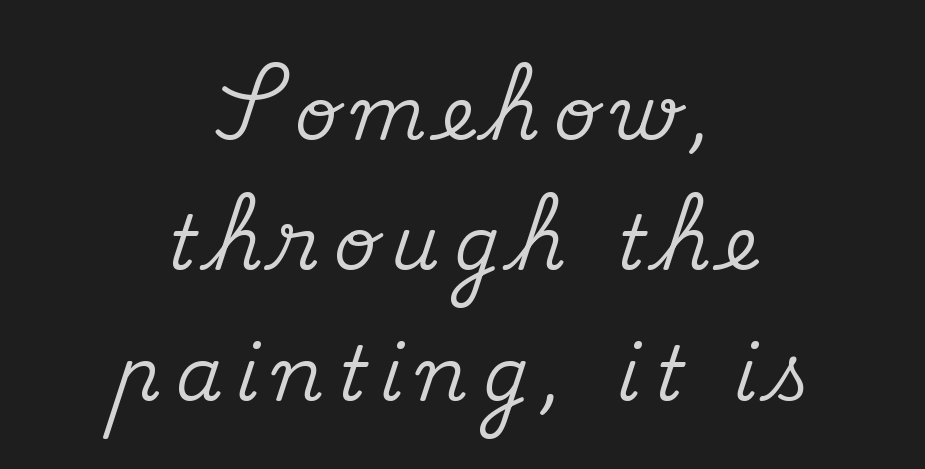
The designer went with a serif here, giving each stem small feet. The face used here is proportionally spaced, like ordinary book or web type. Plain, unruled lines of type. The text block is weighted toward neither margin, spreading evenly from the middle.
